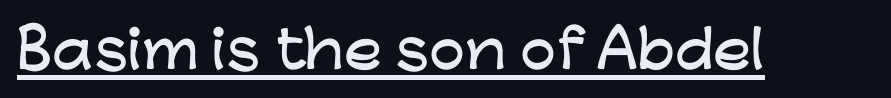
The image shows 51 px wide sans-serif type, upright; set normal letter spacing, underlined; low stroke contrast and a medium x-height.
